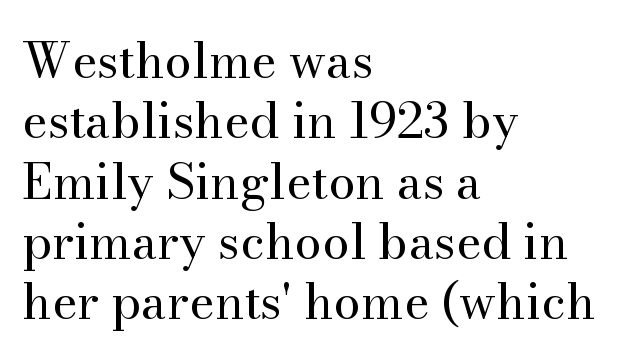
The image shows 49 px regular-weight serif type, upright; set left-aligned, line spacing 1.23x, normal letter spacing, not underlined; medium stroke contrast and a small x-height.
